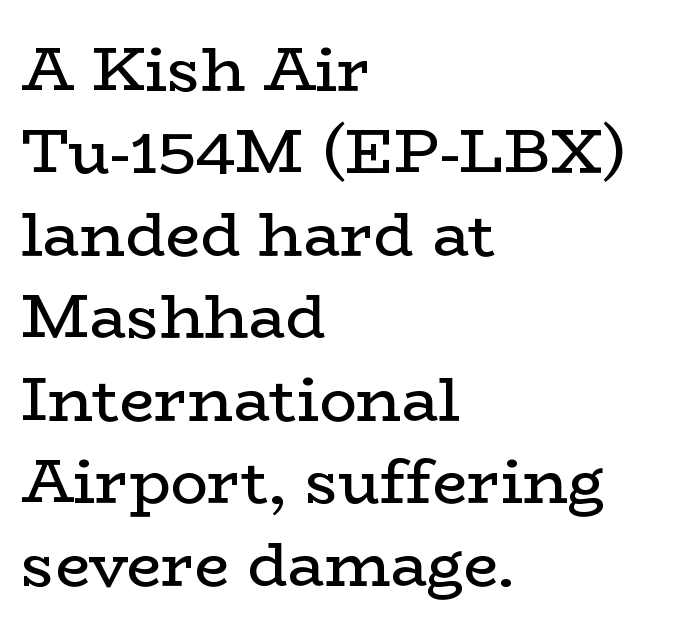
The image shows 62 px regular-weight, wide serif type, upright; set left-aligned, normal line spacing (1.33x), normal letter spacing, not underlined; low stroke contrast and a medium x-height.
